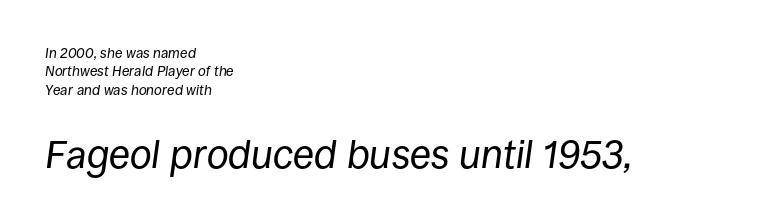
The image shows 39 px regular-weight type, italic (leaning right); set left-aligned, normal line spacing (1.32x), normal letter spacing, not underlined; the second (bottom) block is 2.79x larger; low stroke contrast and a large x-height.
